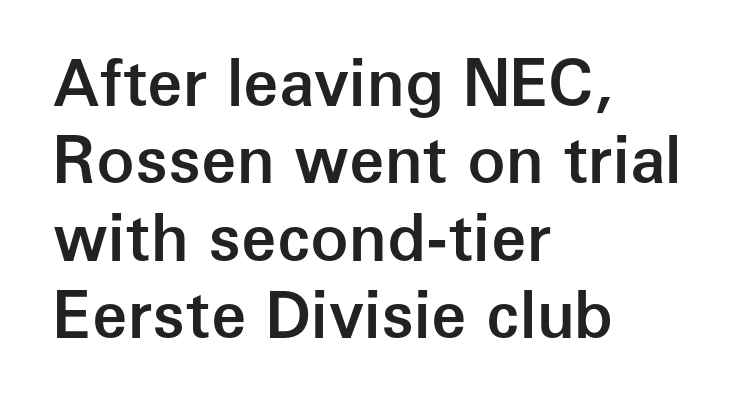
{"serif": "no", "italic": "no", "bold": "semi", "weight": "semibold", "width": "normal", "stroke_contrast": "low", "x_height": "medium", "monospaced": "no", "underline": "no", "align": "left", "line_spacing_ratio": 1.21, "letter_spacing": "normal", "letter_spacing_em": 0.0, "glyph_px": 64}
